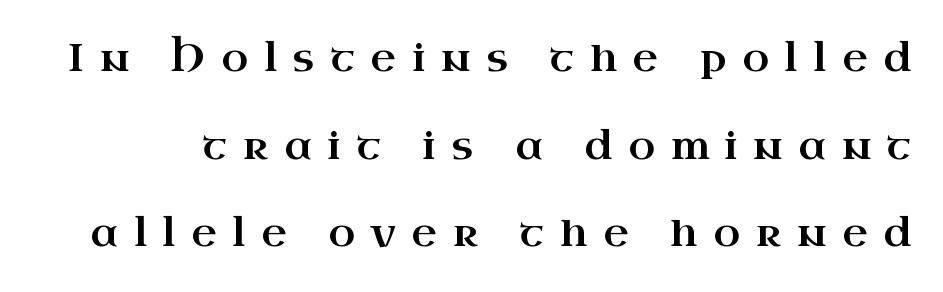
Beneath every word, the page is bare. What stands out about the letter spacing? Its width — letters are far apart. Nope, not italic — everything's standing straight. A typesetter would label this face a serif. Character widths vary here, with narrow letters taking less room than wide ones. The block of text is sparse from top to bottom, with ample space between rows.
